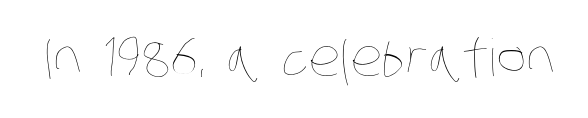
The image shows 51 px thin, condensed type; set normal letter spacing, not underlined; low stroke contrast and a large x-height.
